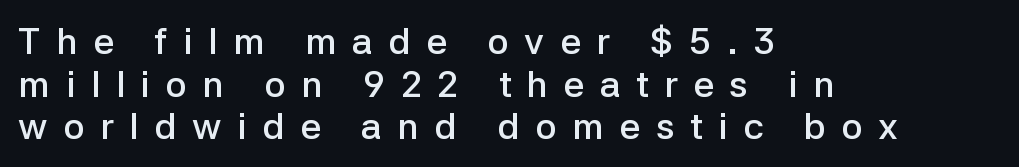
Q: Is the text bold? A: Semi-bold.
Q: Is the text italic (slanted)? A: No, it is upright.
Q: Is the typeface a serif or a sans-serif typeface? A: Sans-serif.
Q: Is the text underlined? A: No.
Q: How is the paragraph aligned? A: Left-aligned.
Q: Is the spacing between letters normal or unusually wide? A: Unusually wide.
Q: Is the spacing between lines tight, normal or loose? A: Tight.
Q: Width (condensed, normal, or wide)? A: Normal.
Q: Stroke contrast? A: Low.
Q: x-height? A: Medium.
Q: Monospaced? A: No.
